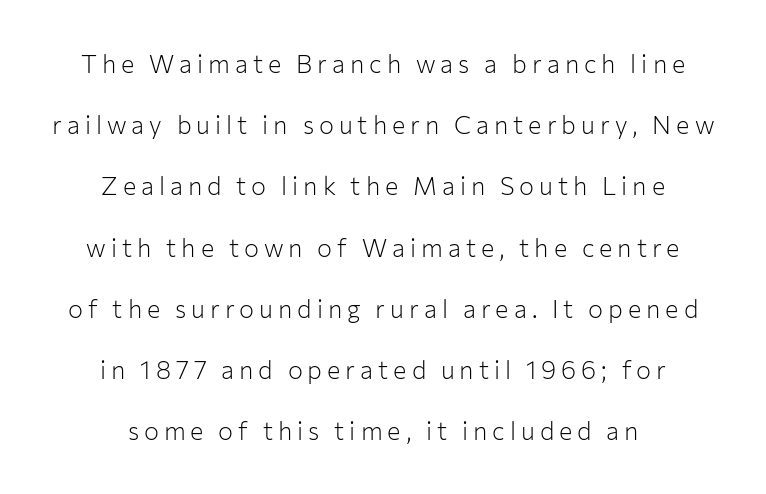
Q: Is the text bold? A: No.
Q: Is the text italic (slanted)? A: No, it is upright.
Q: Is the text underlined? A: No.
Q: How is the paragraph aligned? A: Centered.
Q: Is the spacing between letters normal or unusually wide? A: Unusually wide.
Q: Is the spacing between lines tight, normal or loose? A: Loose.
